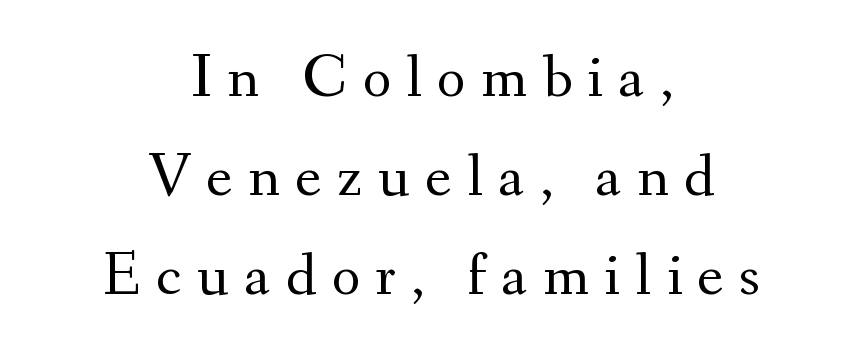
If you measured baseline to baseline, you'd find a middling distance. Is the letter spacing exaggerated? Yes — the characters are pushed far apart. Weight: in the light-to-regular range. A centered setting, common on invitations and titles, is used for this passage. In terms of letterform style, serifs are clearly present.
